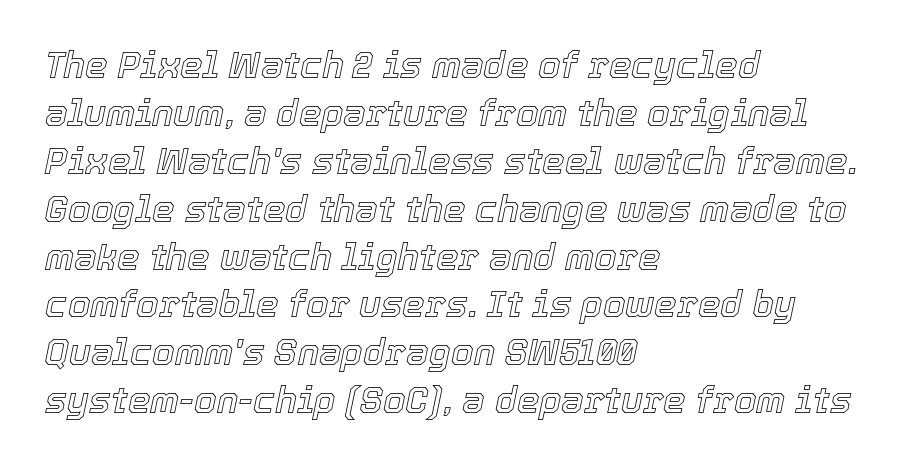
{"italic": "yes", "lean": "right", "slant_degrees": 12, "width": "normal", "x_height": "medium", "monospaced": "no", "underline": "no", "align": "left", "line_spacing": "normal", "line_spacing_ratio": 1.33, "letter_spacing": "normal", "letter_spacing_em": 0.0, "glyph_px": 36}
